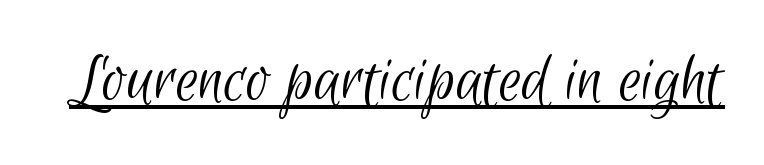
A typesetter would call this zero additional tracking. No heavy texture on the line: the type isn't bold. This sample uses a sans-serif face. Varying glyph widths throughout — classic text-font behaviour.
